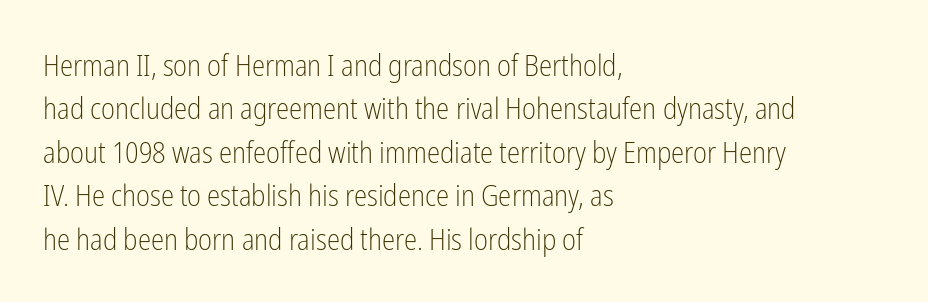
The image shows 30 px light, condensed sans-serif type, upright; set left-aligned, normal line spacing (1.45x), normal letter spacing, not underlined; low stroke contrast and a medium x-height.
